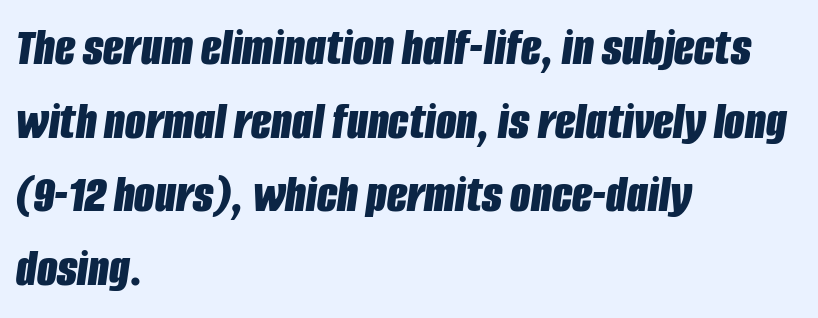
{"italic": "yes", "lean": "right", "slant_degrees": 8, "bold": "yes", "weight": "bold", "width": "condensed", "stroke_contrast": "low", "x_height": "large", "monospaced": "no", "underline": "no", "align": "left", "line_spacing": "normal", "line_spacing_ratio": 1.39, "letter_spacing": "normal", "letter_spacing_em": 0.0, "glyph_px": 53}
